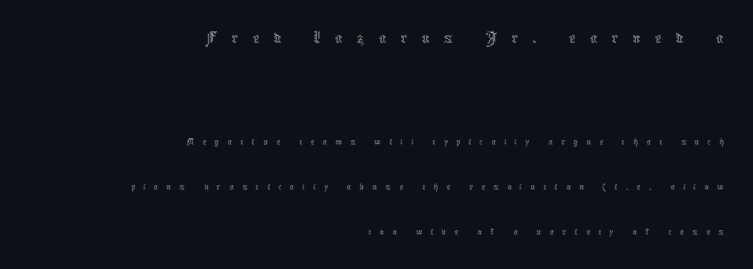
{"italic": "no", "bold": "no", "weight": "thin", "width": "condensed", "x_height": "medium", "monospaced": "no", "underline": "no", "align": "right", "line_spacing": "loose", "line_spacing_ratio": 2.16, "letter_spacing": "wide", "letter_spacing_em": 0.4, "larger_block": "first", "size_ratio": 1.71, "glyph_px": 36}
